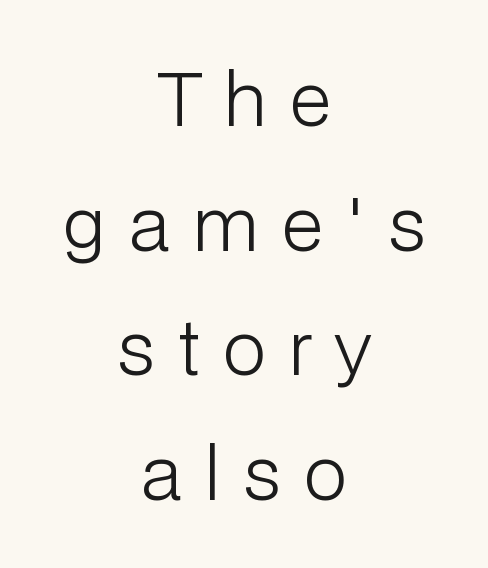
The image shows 72 px light sans-serif type, upright; set centered, line spacing 1.73x, unusually wide letter spacing (+0.33 em), not underlined; low stroke contrast and a medium x-height.
